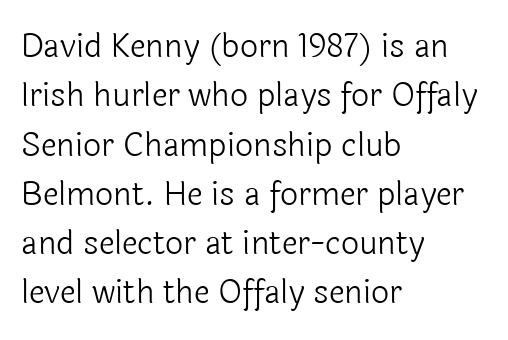
The image shows 32 px light sans-serif type, upright; set left-aligned, normal line spacing (1.54x), normal letter spacing, not underlined; a medium x-height.
